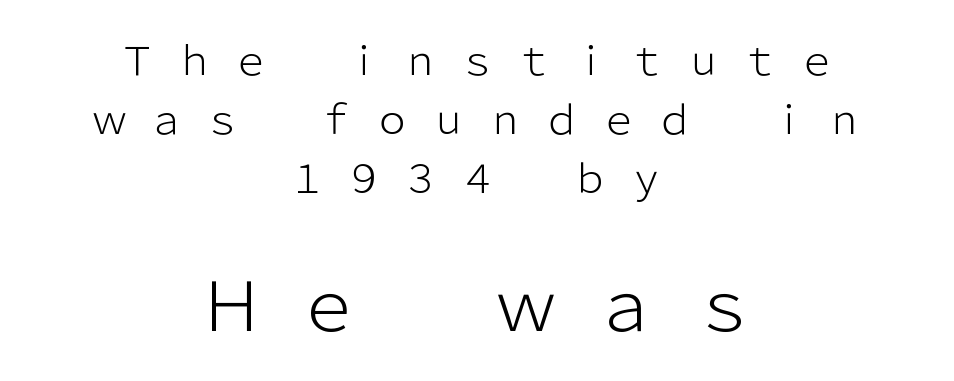
{"serif": "no", "italic": "no", "bold": "no", "weight": "light", "width": "normal", "stroke_contrast": "low", "x_height": "medium", "monospaced": "no", "underline": "no", "align": "center", "line_spacing": "normal", "line_spacing_ratio": 1.51, "letter_spacing": "wide", "letter_spacing_em": 0.45, "larger_block": "second", "size_ratio": 1.74, "glyph_px": 68}
